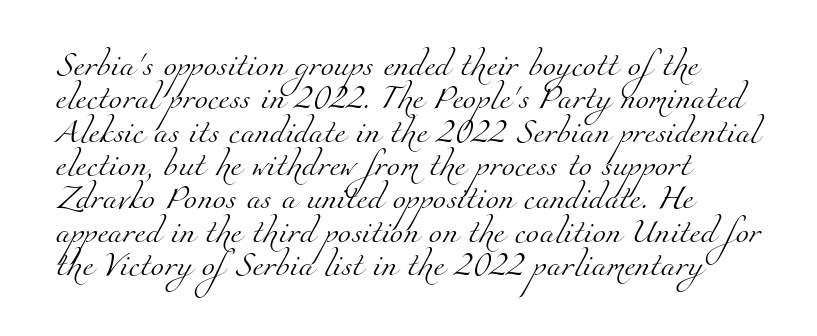
Q: Is the text bold? A: No.
Q: Is the text underlined? A: No.
Q: How is the paragraph aligned? A: Left-aligned.
Q: Is the spacing between letters normal or unusually wide? A: Normal.
Q: Is the spacing between lines tight, normal or loose? A: Normal.
